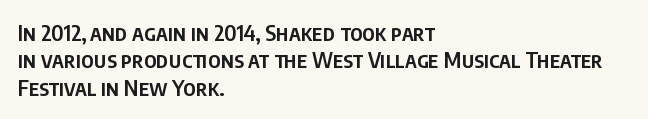
{"italic": "no", "bold": "semi", "underline": "no", "align": "left", "line_spacing": "normal", "line_spacing_ratio": 1.25, "letter_spacing": "normal", "letter_spacing_em": 0.0, "glyph_px": 22}
